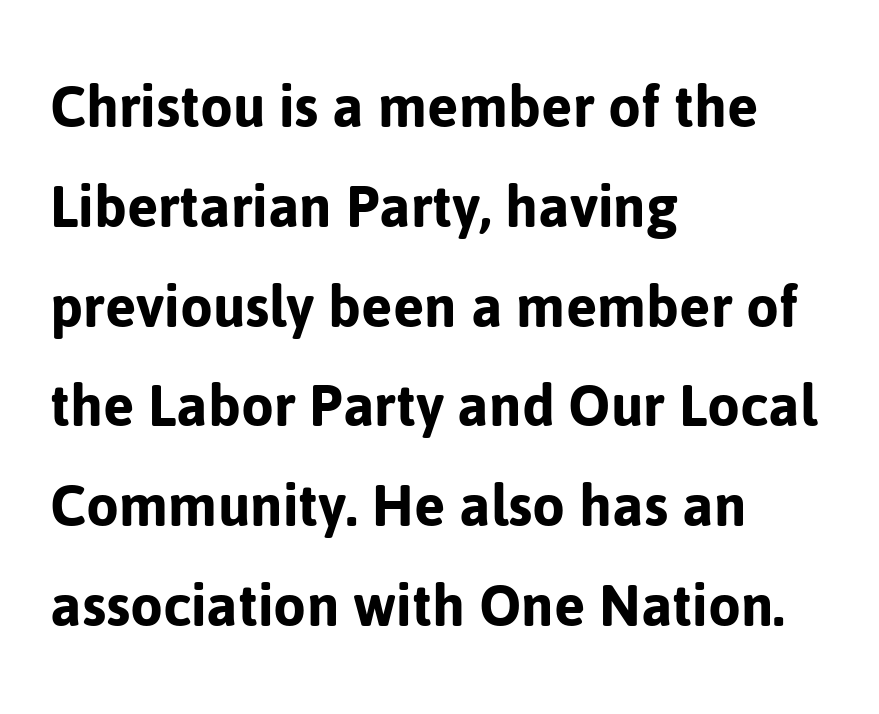
Q: Is the text italic (slanted)? A: No, it is upright.
Q: Is the typeface a serif or a sans-serif typeface? A: Sans-serif.
Q: Is the text underlined? A: No.
Q: How is the paragraph aligned? A: Left-aligned.
Q: Is the spacing between letters normal or unusually wide? A: Normal.
Q: Is the spacing between lines tight, normal or loose? A: Normal.
Q: Width (condensed, normal, or wide)? A: Normal.
Q: Stroke contrast? A: Low.
Q: x-height? A: Medium.
Q: Monospaced? A: No.
